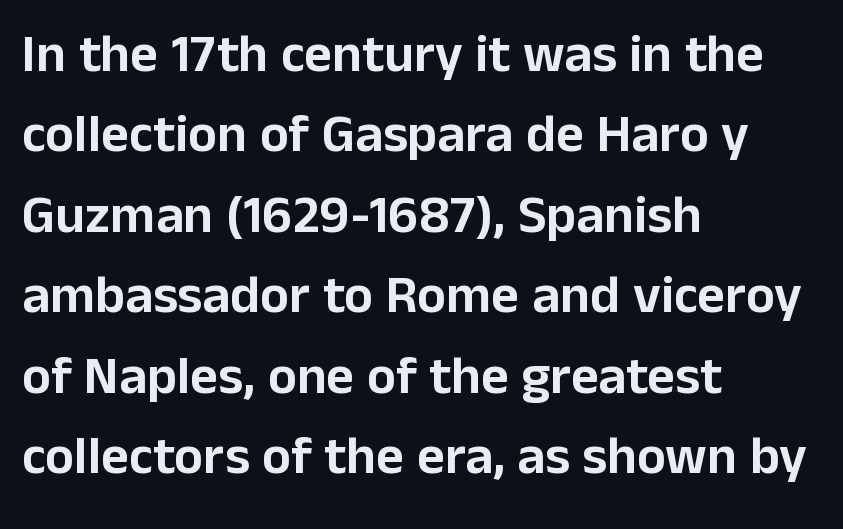
The image shows 54 px sans-serif type, upright; set left-aligned, normal line spacing (1.49x), normal letter spacing, not underlined; low stroke contrast and a medium x-height.
